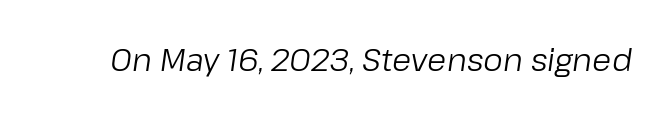
The image shows 31 px regular-weight type, italic (leaning right); set normal letter spacing, not underlined; low stroke contrast and a medium x-height.
